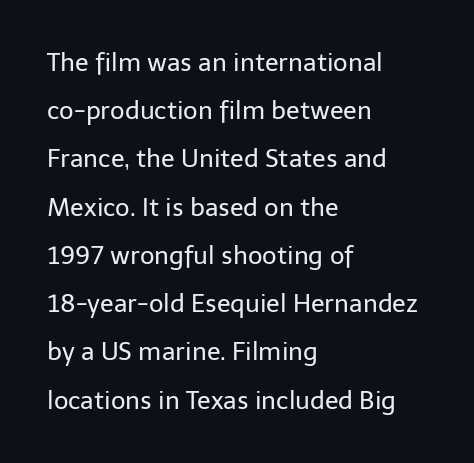
The image shows 25 px text type, upright; set left-aligned, loose line spacing (1.93x), normal letter spacing, not underlined.
